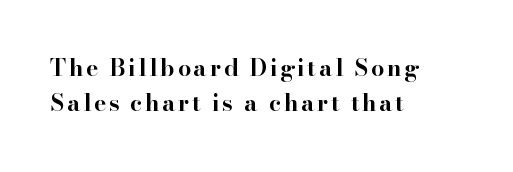
{"italic": "no", "bold": "yes", "underline": "no", "align": "left", "line_spacing": "normal", "line_spacing_ratio": 1.53, "glyph_px": 23}
